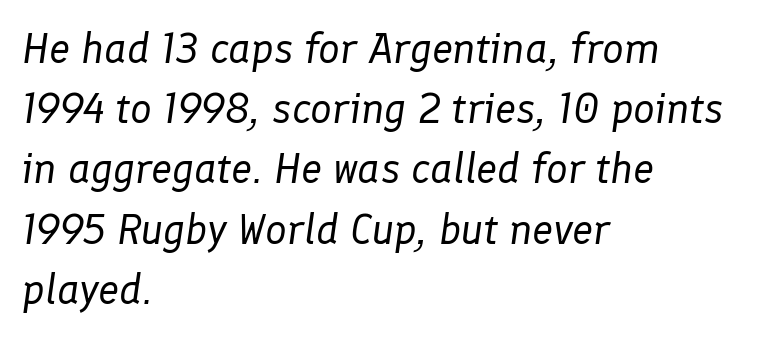
Q: Is the text bold? A: No.
Q: Is the text italic (slanted)? A: Yes, it leans right by about 8 degrees.
Q: Is the text underlined? A: No.
Q: How is the paragraph aligned? A: Left-aligned.
Q: Is the spacing between letters normal or unusually wide? A: Normal.
Q: Is the spacing between lines tight, normal or loose? A: Normal.
Q: Width (condensed, normal, or wide)? A: Normal.
Q: Stroke contrast? A: Low.
Q: x-height? A: Medium.
Q: Monospaced? A: No.
